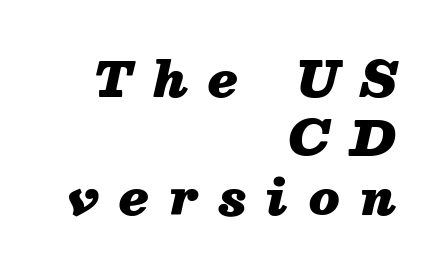
{"italic": "yes", "lean": "right", "slant_degrees": 13, "bold": "yes", "weight": "heavy", "width": "normal", "stroke_contrast": "medium", "x_height": "medium", "monospaced": "no", "underline": "no", "align": "right", "line_spacing_ratio": 1.23, "letter_spacing": "wide", "letter_spacing_em": 0.44, "glyph_px": 48}
